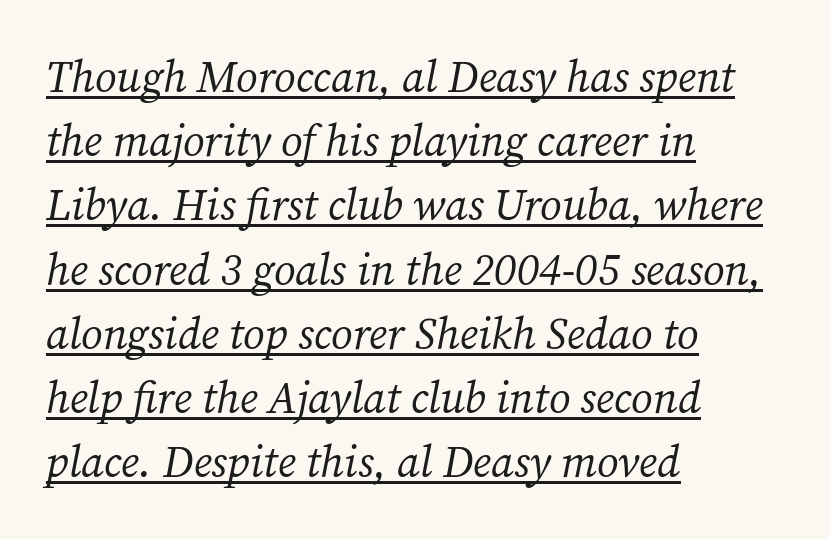
The image shows 44 px regular-weight serif type, italic (leaning right); set left-aligned, normal line spacing (1.46x), normal letter spacing, underlined; medium stroke contrast and a medium x-height.
